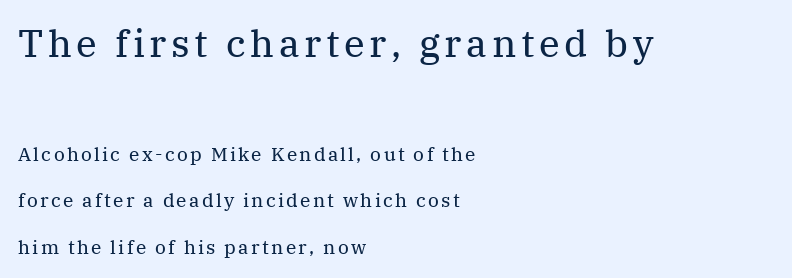
{"serif": "yes", "italic": "no", "bold": "no", "weight": "regular", "width": "normal", "stroke_contrast": "medium", "x_height": "medium", "monospaced": "no", "underline": "no", "align": "left", "line_spacing": "loose", "line_spacing_ratio": 2.44, "larger_block": "first", "size_ratio": 2.0, "glyph_px": 38}
